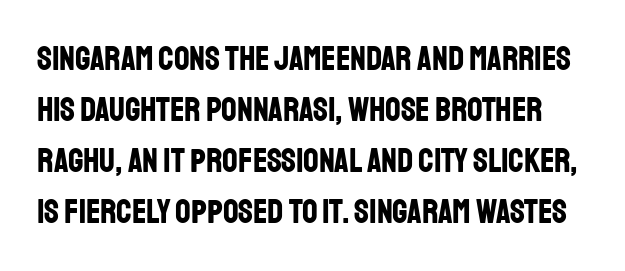
Quick note: interline space is typical. The letters stand upright; this is a roman face. Type without underlining. Each word holds together tightly as a unit, with standard inter-letter gaps. A sans-serif font was chosen for this passage. Weight check: bold — yes, fully.
